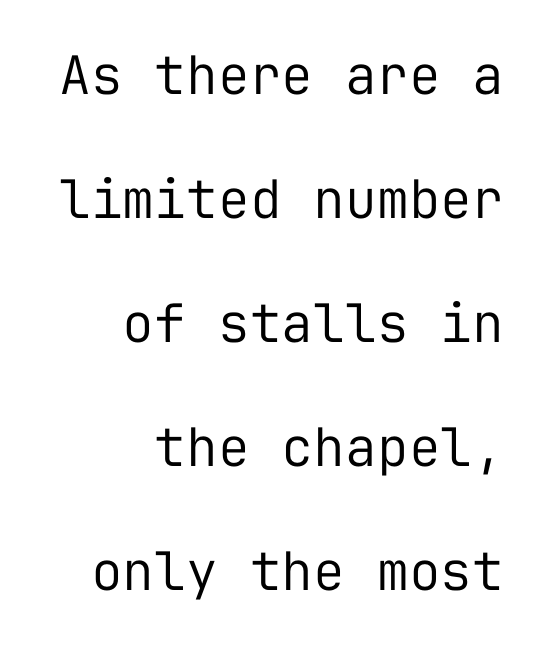
The image shows 53 px regular-weight sans-serif type, upright, monospaced; set right-aligned, loose line spacing (2.34x), normal letter spacing, not underlined; low stroke contrast and a medium x-height.
